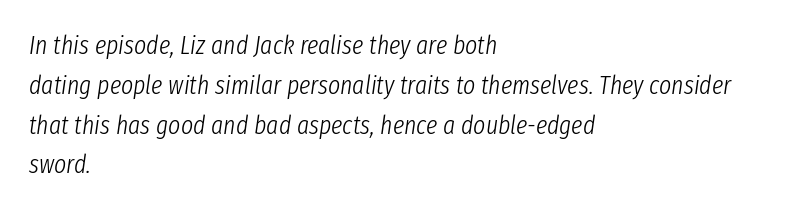
Q: Is the text bold? A: No.
Q: Is the text italic (slanted)? A: Yes, it leans right by about 8 degrees.
Q: Is the text underlined? A: No.
Q: How is the paragraph aligned? A: Left-aligned.
Q: Is the spacing between letters normal or unusually wide? A: Normal.
Q: Is the spacing between lines tight, normal or loose? A: Normal.
